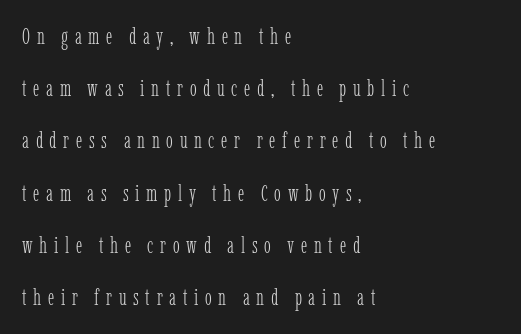
A clean baseline with only descenders dipping below it. Someone cranked the tracking dial way up on this one. You could fit nearly another row in the gap between these rows. Characters remain perfectly vertical along every line. The paragraph has a hard left edge and a soft right edge.
